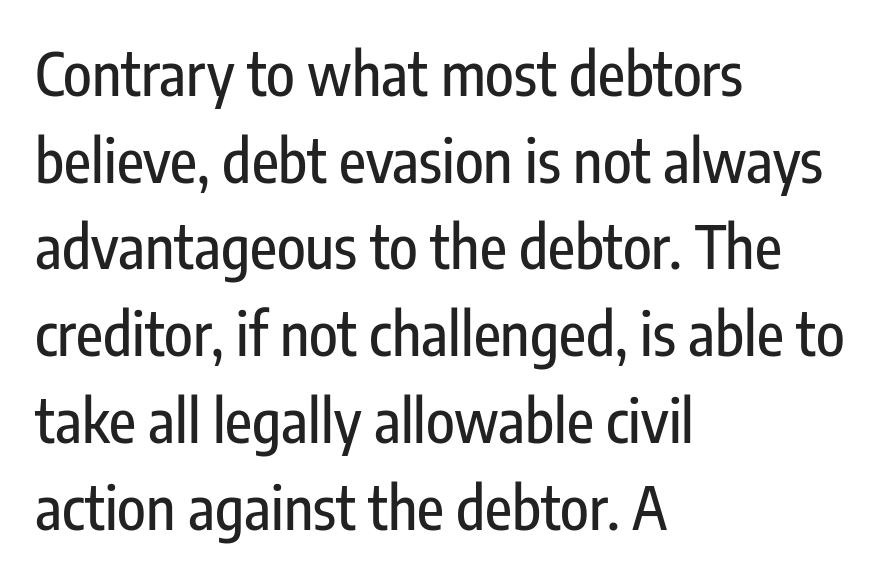
{"serif": "no", "italic": "no", "width": "condensed", "stroke_contrast": "low", "x_height": "medium", "monospaced": "no", "underline": "no", "align": "left", "line_spacing": "normal", "line_spacing_ratio": 1.47, "letter_spacing": "normal", "letter_spacing_em": 0.0, "glyph_px": 59}
